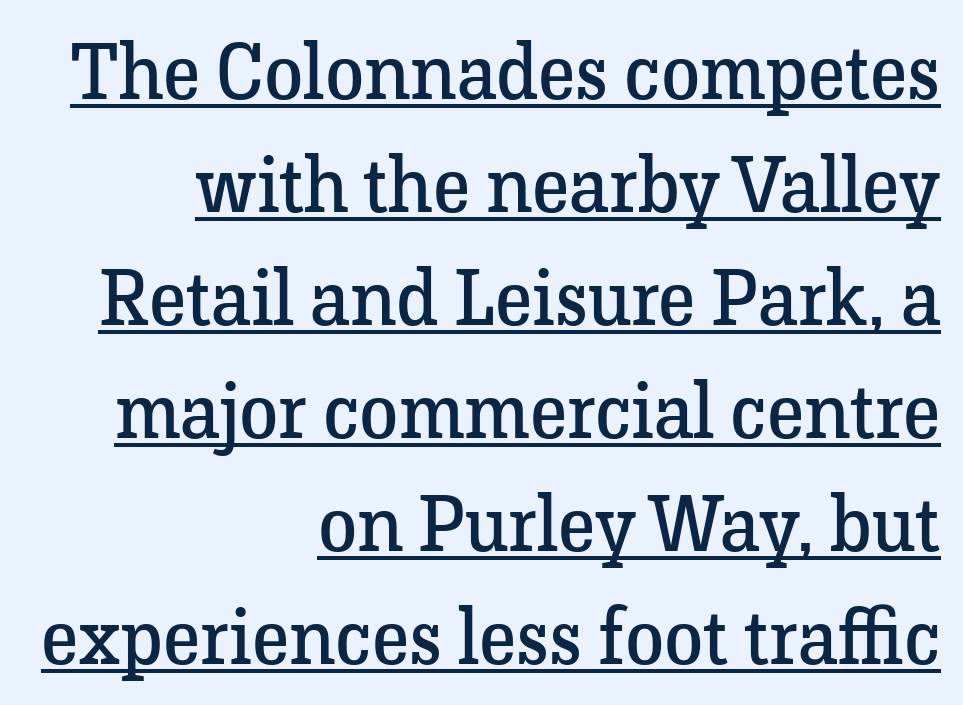
The image shows 79 px regular-weight serif type, upright; set right-aligned, normal line spacing (1.43x), normal letter spacing, underlined; low stroke contrast and a medium x-height.
